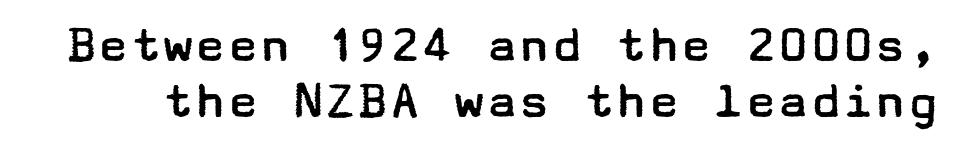
Q: Is the text bold? A: No.
Q: Is the text italic (slanted)? A: No, it is upright.
Q: Is the typeface a serif or a sans-serif typeface? A: Sans-serif.
Q: Is the text underlined? A: No.
Q: Is the spacing between letters normal or unusually wide? A: Normal.
Q: Is the spacing between lines tight, normal or loose? A: Tight.
Q: Width (condensed, normal, or wide)? A: Wide.
Q: Stroke contrast? A: Low.
Q: x-height? A: Medium.
